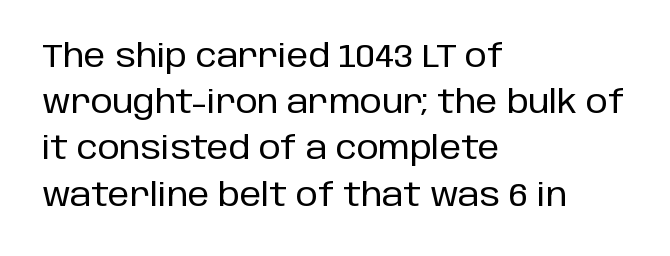
The image shows 31 px sans-serif type, upright; set left-aligned, normal line spacing (1.49x), normal letter spacing, not underlined; low stroke contrast and a large x-height.
